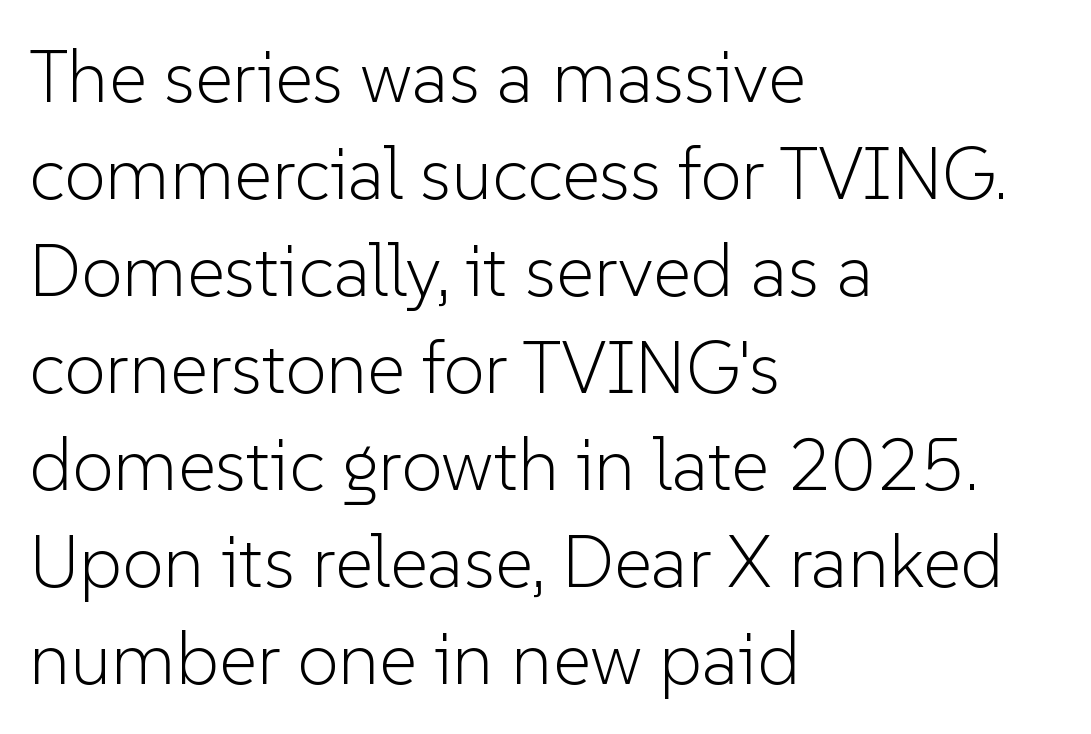
The image shows 74 px light sans-serif type, upright; set left-aligned, normal line spacing (1.31x), normal letter spacing, not underlined; low stroke contrast and a medium x-height.
